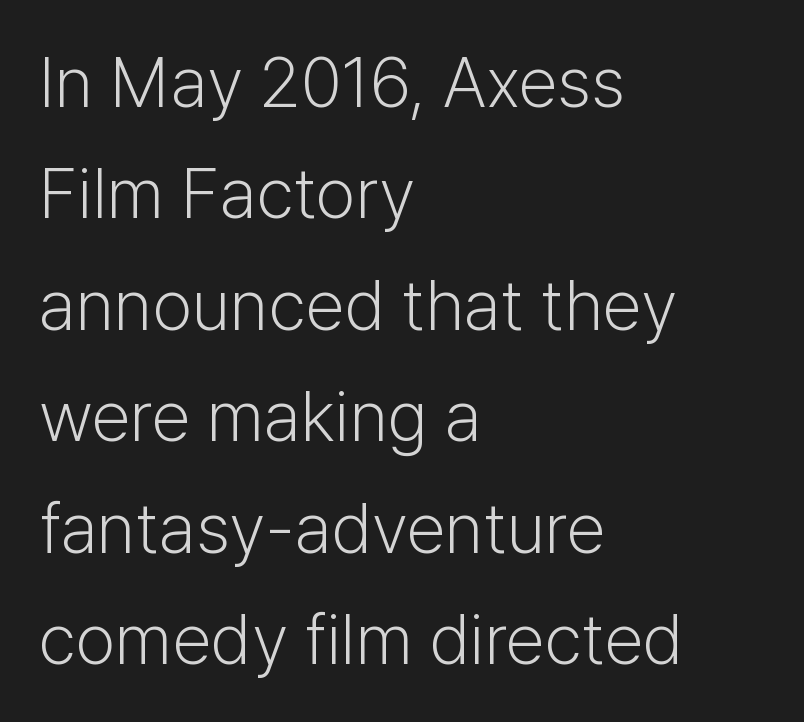
Q: Is the text bold? A: No.
Q: Is the text italic (slanted)? A: No, it is upright.
Q: Is the typeface a serif or a sans-serif typeface? A: Sans-serif.
Q: Is the text underlined? A: No.
Q: How is the paragraph aligned? A: Left-aligned.
Q: Is the spacing between letters normal or unusually wide? A: Normal.
Q: Is the spacing between lines tight, normal or loose? A: Normal.
Q: Width (condensed, normal, or wide)? A: Normal.
Q: Stroke contrast? A: Low.
Q: x-height? A: Medium.
Q: Monospaced? A: No.
